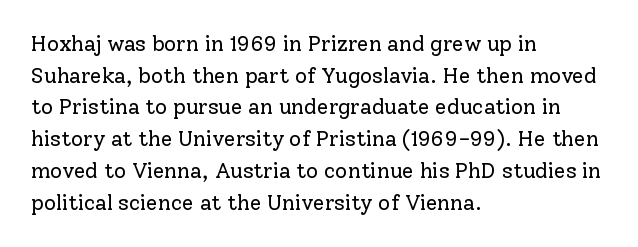
Q: Is the text bold? A: No.
Q: Is the text italic (slanted)? A: No, it is upright.
Q: Is the text underlined? A: No.
Q: How is the paragraph aligned? A: Left-aligned.
Q: Is the spacing between letters normal or unusually wide? A: Normal.
Q: Is the spacing between lines tight, normal or loose? A: Normal.
